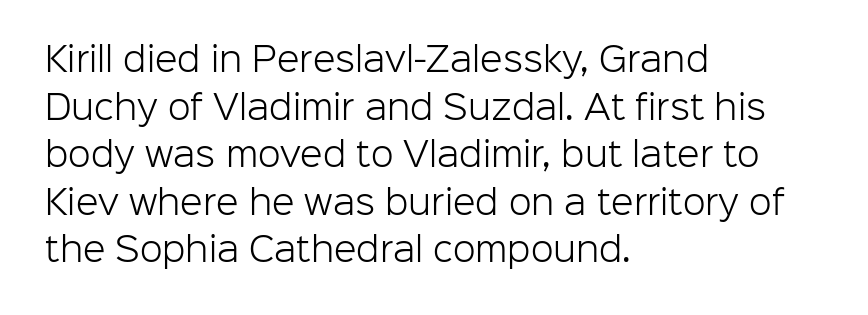
The image shows 33 px light sans-serif type, upright; set left-aligned, normal line spacing (1.44x), normal letter spacing, not underlined; low stroke contrast and a medium x-height.
